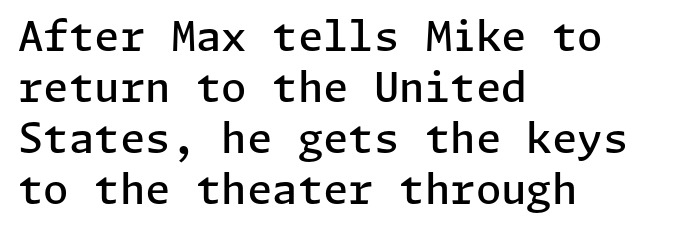
Q: Is the text bold? A: Semi-bold.
Q: Is the text italic (slanted)? A: No, it is upright.
Q: Is the typeface a serif or a sans-serif typeface? A: Sans-serif.
Q: Is the text underlined? A: No.
Q: How is the paragraph aligned? A: Left-aligned.
Q: Is the spacing between letters normal or unusually wide? A: Normal.
Q: Width (condensed, normal, or wide)? A: Normal.
Q: Stroke contrast? A: Low.
Q: x-height? A: Medium.
